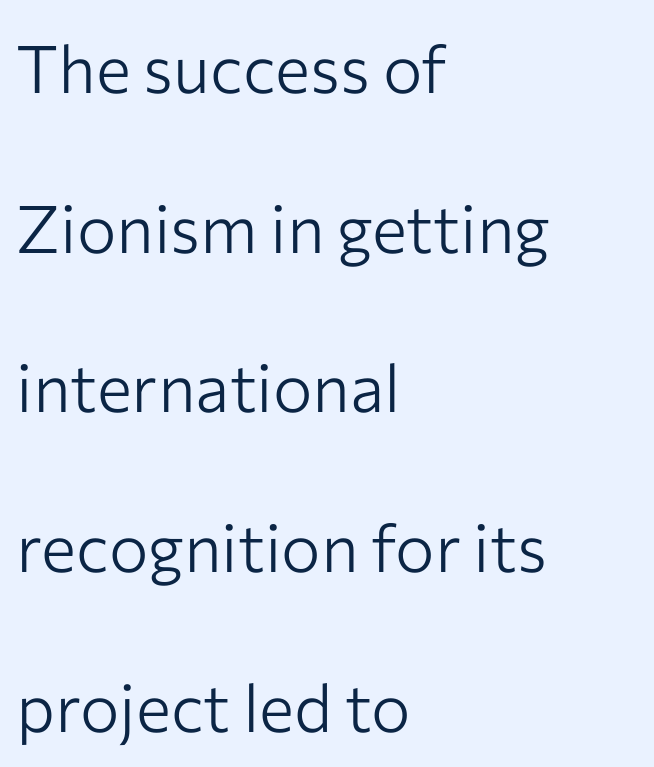
The image shows 66 px light sans-serif type, upright; set left-aligned, loose line spacing (2.42x), normal letter spacing, not underlined; low stroke contrast and a medium x-height.
